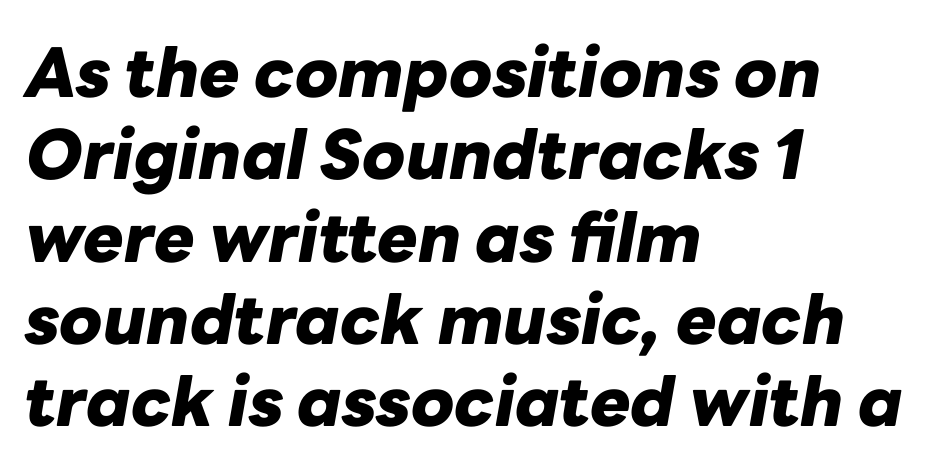
Q: Is the text bold? A: Yes.
Q: Is the text italic (slanted)? A: Yes, it leans right by about 10 degrees.
Q: Is the text underlined? A: No.
Q: How is the paragraph aligned? A: Left-aligned.
Q: Is the spacing between letters normal or unusually wide? A: Normal.
Q: Width (condensed, normal, or wide)? A: Normal.
Q: Stroke contrast? A: Low.
Q: x-height? A: Medium.
Q: Monospaced? A: No.
